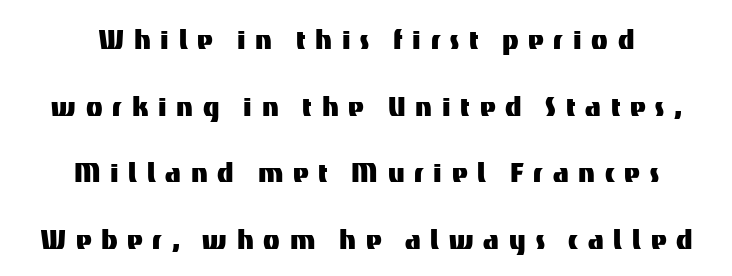
The image shows 34 px sans-serif type, upright; set centered, loose line spacing (1.96x), unusually wide letter spacing (+0.29 em), not underlined; medium stroke contrast and a medium x-height.
